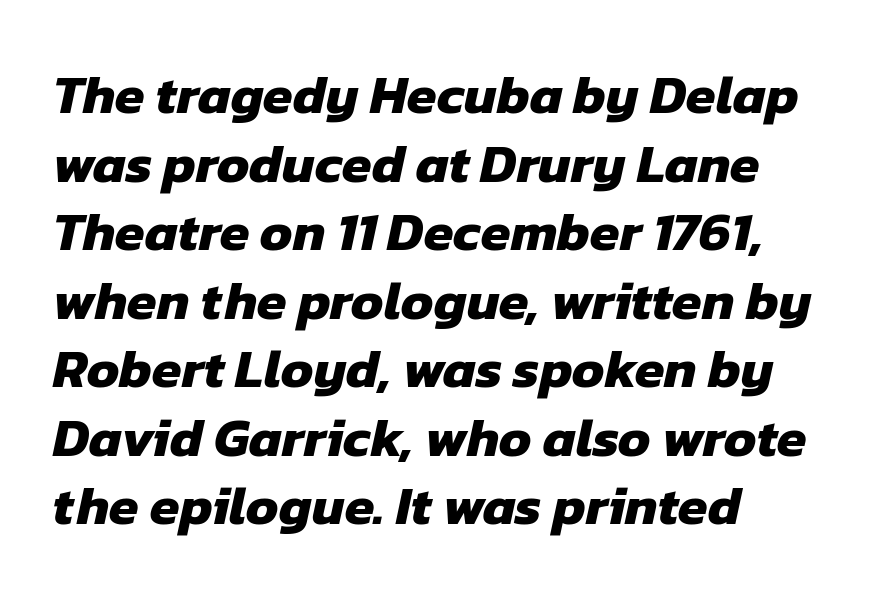
Q: Is the text bold? A: Yes.
Q: Is the typeface a serif or a sans-serif typeface? A: Sans-serif.
Q: Is the text underlined? A: No.
Q: How is the paragraph aligned? A: Left-aligned.
Q: Is the spacing between letters normal or unusually wide? A: Normal.
Q: Is the spacing between lines tight, normal or loose? A: Normal.
Q: Width (condensed, normal, or wide)? A: Normal.
Q: Stroke contrast? A: Low.
Q: x-height? A: Medium.
Q: Monospaced? A: No.
